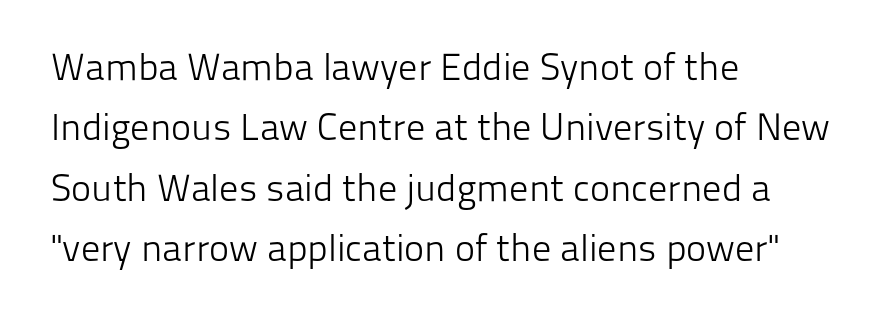
{"serif": "no", "italic": "no", "bold": "no", "weight": "light", "width": "normal", "stroke_contrast": "low", "x_height": "medium", "monospaced": "no", "underline": "no", "align": "left", "line_spacing": "normal", "line_spacing_ratio": 1.59, "letter_spacing": "normal", "letter_spacing_em": 0.0, "glyph_px": 38}
